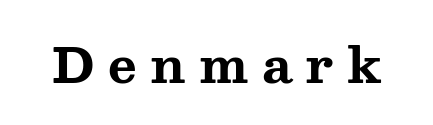
The image shows 49 px bold, wide serif type, upright; set unusually wide letter spacing (+0.27 em), not underlined; medium stroke contrast and a medium x-height.
